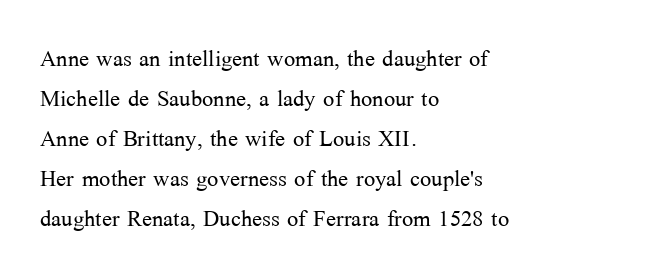
{"serif": "yes", "italic": "no", "bold": "no", "weight": "light", "width": "normal", "stroke_contrast": "medium", "x_height": "medium", "monospaced": "no", "underline": "no", "align": "left", "line_spacing": "normal", "line_spacing_ratio": 1.33, "letter_spacing": "normal", "letter_spacing_em": 0.0, "glyph_px": 30}
